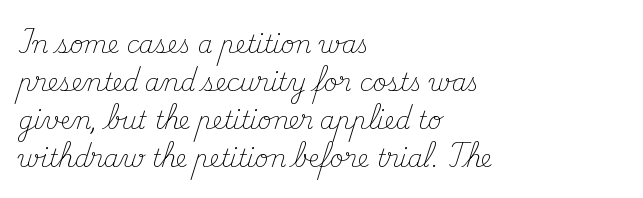
Q: Is the text bold? A: No.
Q: Is the text italic (slanted)? A: Yes.
Q: Is the text underlined? A: No.
Q: How is the paragraph aligned? A: Left-aligned.
Q: Is the spacing between letters normal or unusually wide? A: Normal.
Q: Is the spacing between lines tight, normal or loose? A: Normal.
